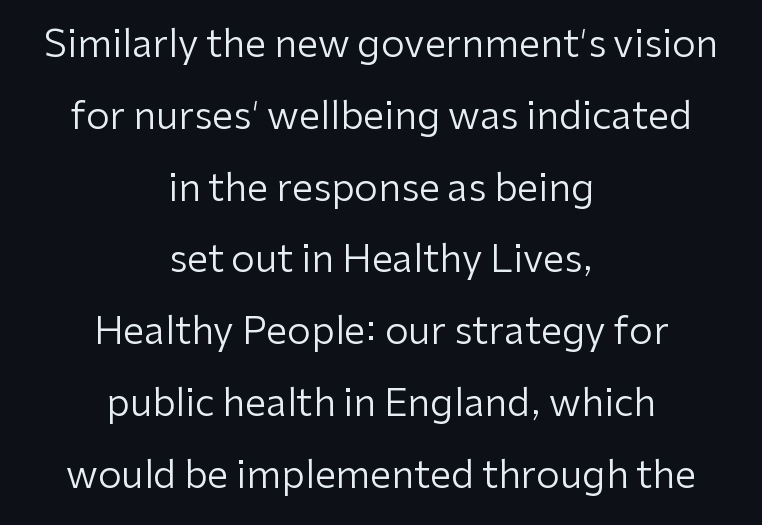
Honestly, the letter spacing is just normal — you wouldn't notice it. Note the varied advance widths — an 'i' is clearly narrower than an 'm'. A typesetter would label this face a sans. Every row of glyphs is offset so its center matches the block's center. Heaviness? Minimal to ordinary, like unemphasized prose.
